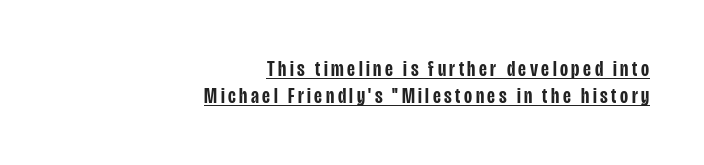
Rendered with straight, roman letterforms. Is the block centered? No — it sits flush against the right margin. Bold? Not quite — semibold, heavier than regular but stopping short. This sample carries an underscore along the baseline area.
